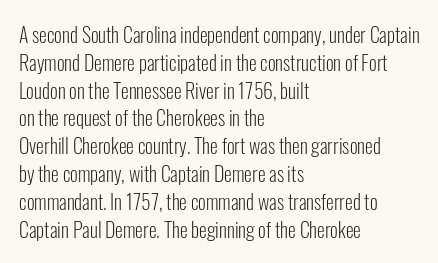
Nothing heavy about these letters — not bold at all. Compared with a centered layout, this one pins lines to the left instead. Spacing between characters is what you'd get straight out of the box. Posture: vertical. Anything drawn beneath the words? Only blank space.
